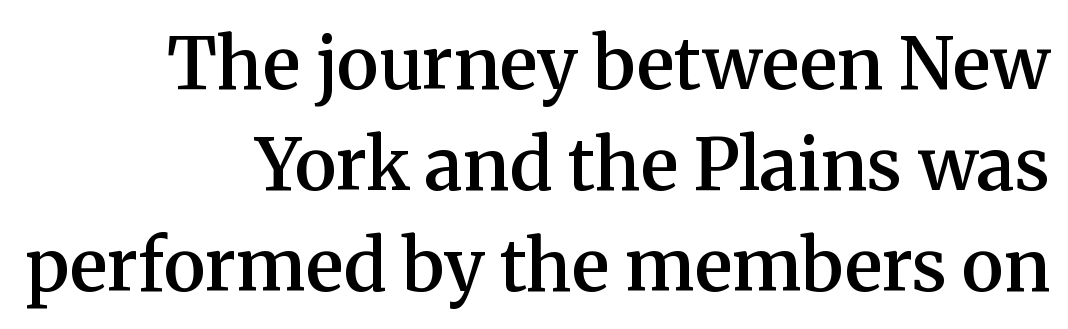
{"serif": "yes", "italic": "no", "bold": "semi", "weight": "semibold", "width": "normal", "stroke_contrast": "medium", "x_height": "medium", "monospaced": "no", "underline": "no", "align": "right", "line_spacing": "normal", "line_spacing_ratio": 1.4, "letter_spacing": "normal", "letter_spacing_em": 0.0, "glyph_px": 72}
